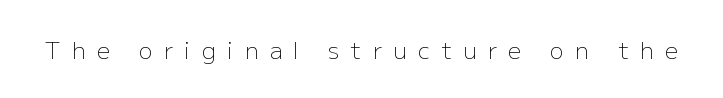
{"italic": "no", "bold": "no", "underline": "no", "letter_spacing": "wide", "letter_spacing_em": 0.49, "glyph_px": 23}
